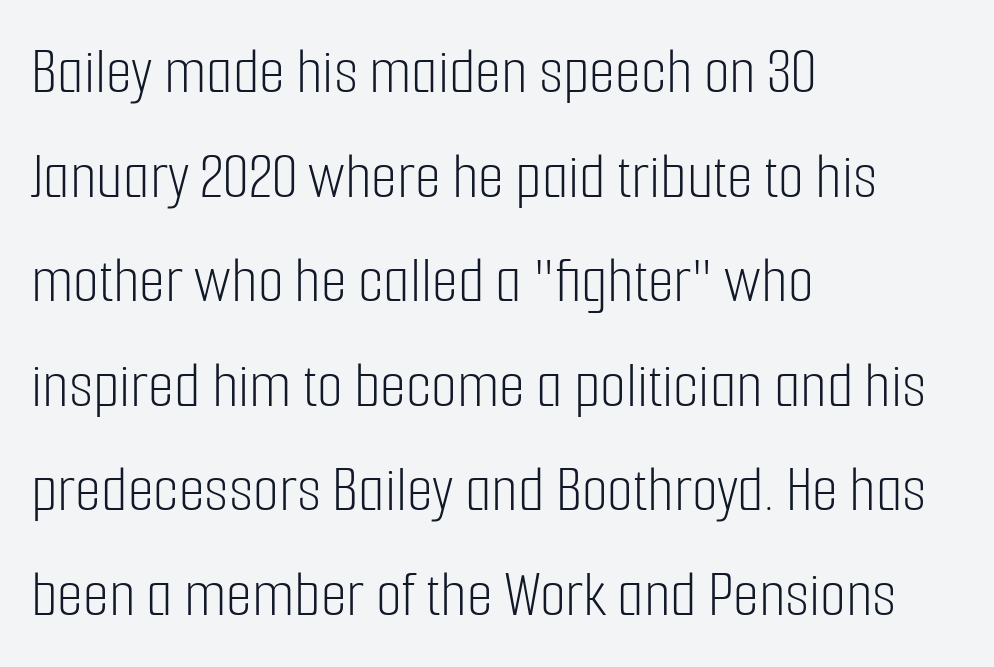
Q: Is the text bold? A: No.
Q: Is the text italic (slanted)? A: No, it is upright.
Q: Is the typeface a serif or a sans-serif typeface? A: Sans-serif.
Q: Is the text underlined? A: No.
Q: How is the paragraph aligned? A: Left-aligned.
Q: Is the spacing between letters normal or unusually wide? A: Normal.
Q: Is the spacing between lines tight, normal or loose? A: Normal.
Q: Width (condensed, normal, or wide)? A: Condensed.
Q: Stroke contrast? A: Low.
Q: x-height? A: Medium.
Q: Monospaced? A: No.
